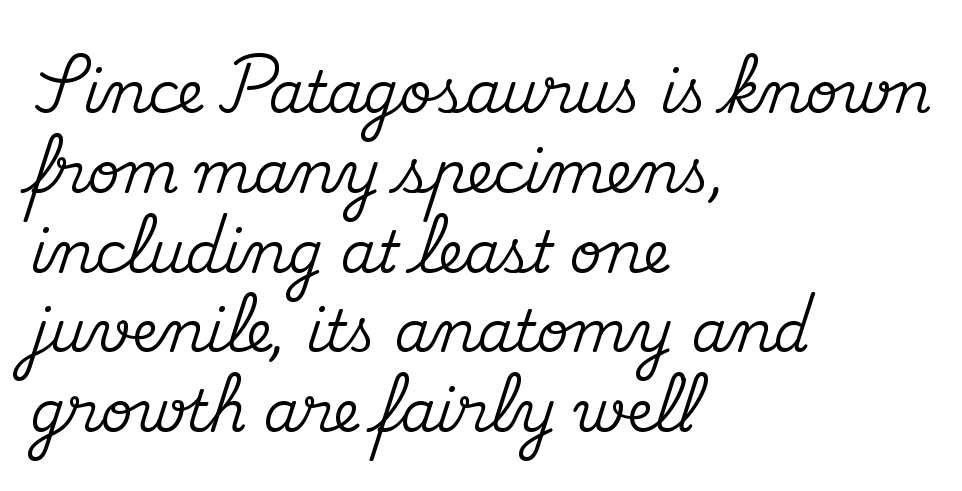
Q: Is the text italic (slanted)? A: Yes.
Q: Is the typeface a serif or a sans-serif typeface? A: Serif.
Q: Is the text underlined? A: No.
Q: How is the paragraph aligned? A: Left-aligned.
Q: Is the spacing between letters normal or unusually wide? A: Normal.
Q: Is the spacing between lines tight, normal or loose? A: Normal.
Q: Width (condensed, normal, or wide)? A: Normal.
Q: Stroke contrast? A: Medium.
Q: x-height? A: Small.
Q: Monospaced? A: No.
